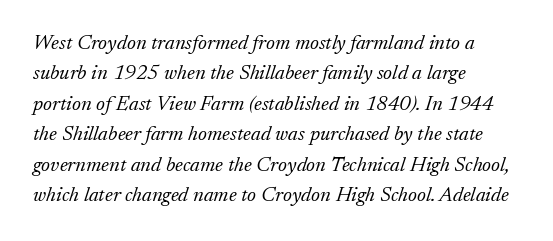
{"italic": "yes", "lean": "right", "slant_degrees": 17, "bold": "no", "underline": "no", "align": "left", "line_spacing": "normal", "line_spacing_ratio": 1.45, "letter_spacing": "normal", "letter_spacing_em": 0.0, "glyph_px": 21}
